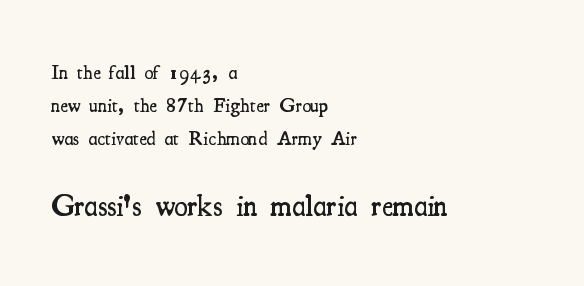
{"serif": "yes", "italic": "no", "bold": "semi", "weight": "semibold", "width": "condensed", "stroke_contrast": "medium", "x_height": "small", "monospaced": "no", "underline": "no", "align": "left", "line_spacing": "normal", "line_spacing_ratio": 1.65, "letter_spacing": "normal", "letter_spacing_em": 0.0, "larger_block": "second", "size_ratio": 1.5, "glyph_px": 30}
